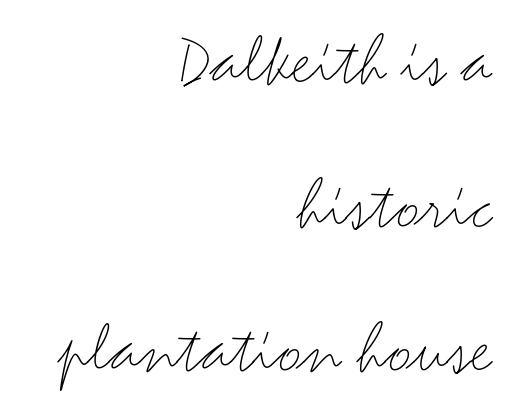
Default kerning and tracking; the words read as compact shapes. The line-height multiplier appears high, well above default. Only glyphs here, with clear space below each row. Is this a fixed-width face? No — the glyphs have proportional, varying widths. All the whitespace from short lines collects on the left.
